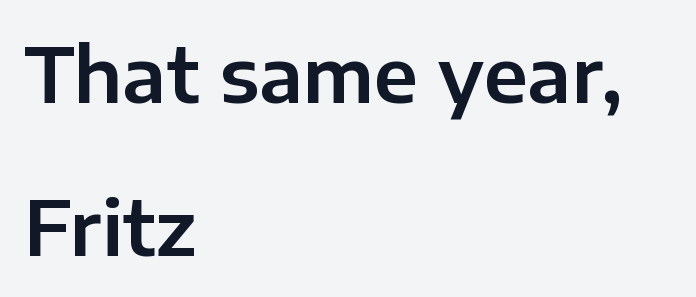
Horizontal bands of white between lines are thick stripes. Casual observation: everything's shoved over to the left. The specimen omits any rule beneath the text block's lines. Students, note that the glyphs here touch the page at normal intervals.
